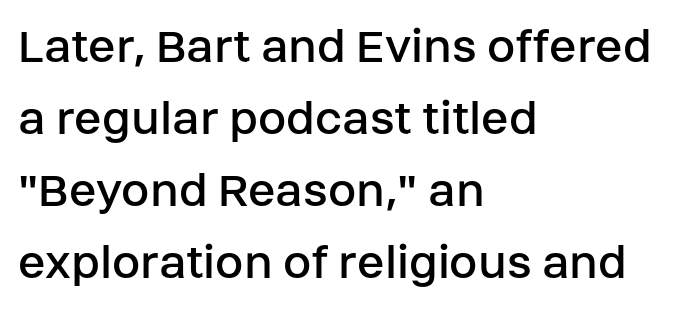
A classic flush-left, rag-right setting is used for this passage. These lines were composed using upright roman letters. Heft: none added — not bold. Successive baselines arrive at the customary interval. Character widths vary here, with narrow letters taking less room than wide ones. The type family on display is of the sans-serif kind.
